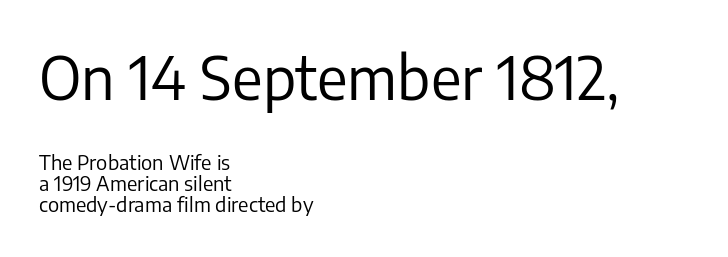
The image shows 59 px regular-weight sans-serif type, upright; set left-aligned, tight line spacing (1.06x), normal letter spacing, not underlined; the first (top) block is 2.95x larger; low stroke contrast and a medium x-height.
